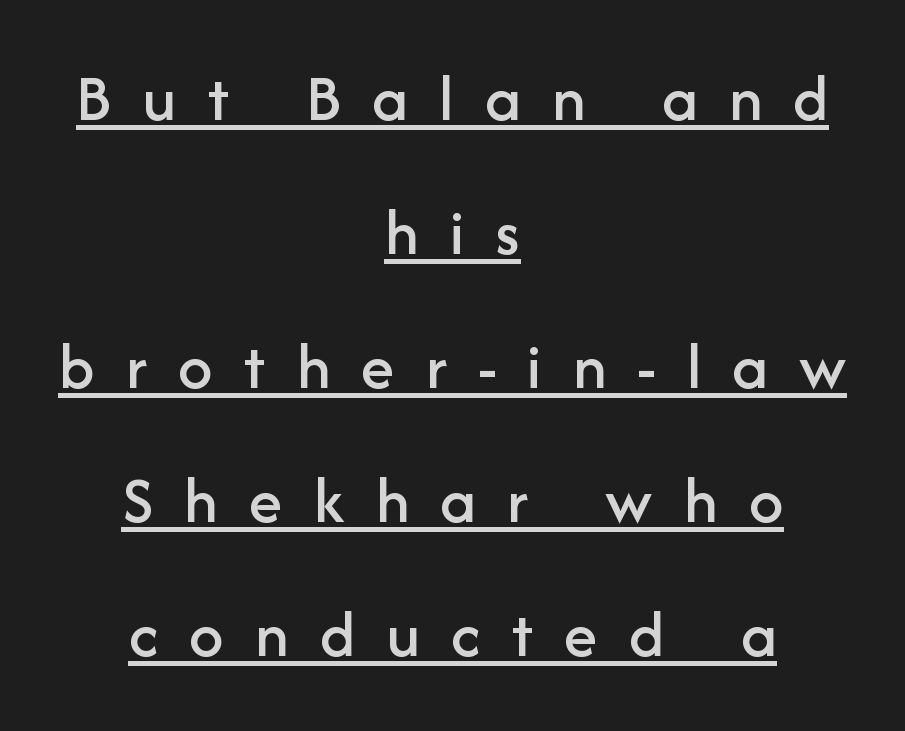
Line starts and ends both wander, symmetrically. The tracking jumps out immediately: characters are airy and widely separated. Observe the absence of serifs on each vertical stroke in this sample. The block of text is sparse from top to bottom, with ample space between rows. The passage shown is typed in a proportional face where columns would drift. The sample's only ornament is a line tracing under the words.
